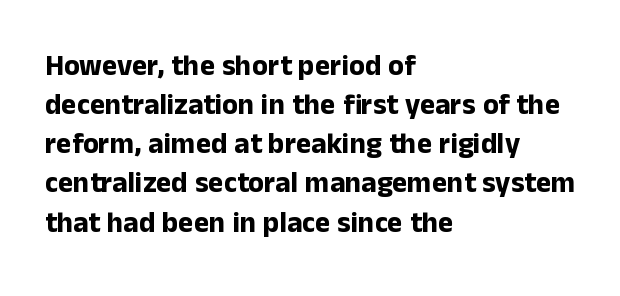
Does the leading feel generous? No, just average. The tracking reads as untouched default to a designer's eye. You can tell it's not italic because the verticals are truly vertical. These lines are composed in type without serifs.
